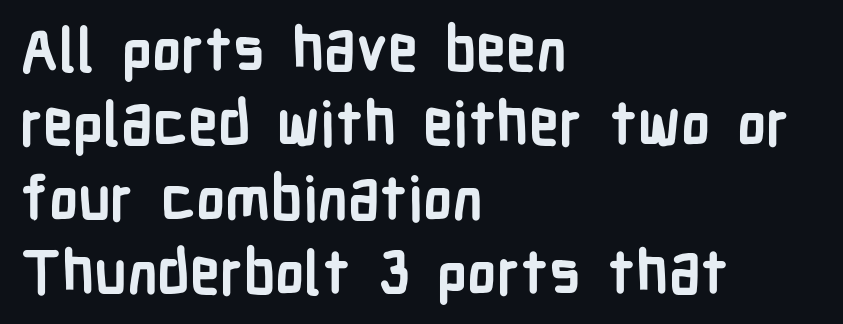
Do the characters align in a grid? No, the font is proportional. Chunky letters — that's bold for sure. Honestly, there is no underline to notice here at all. The type is set solid horizontally, with unmodified tracking. A classic flush-left, rag-right setting is used for this passage.
